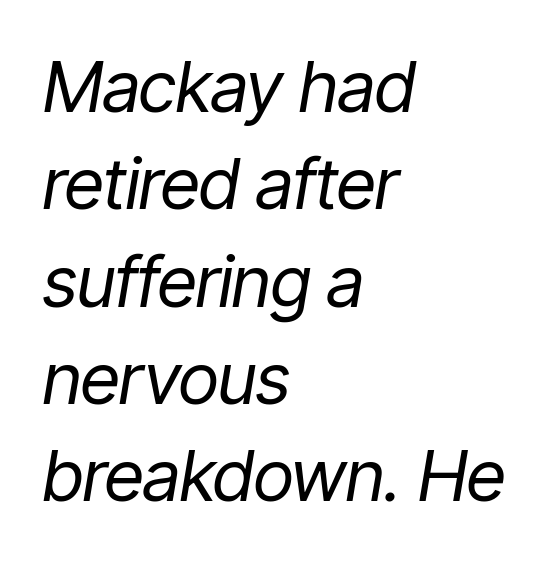
The image shows 71 px regular-weight, condensed type, italic (leaning right); set left-aligned, normal line spacing (1.37x), normal letter spacing, not underlined; low stroke contrast and a medium x-height.
